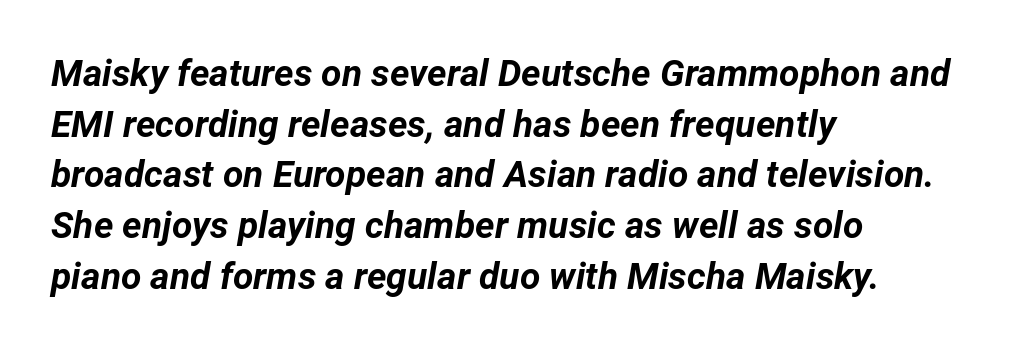
{"italic": "yes", "lean": "right", "slant_degrees": 12, "bold": "yes", "weight": "bold", "width": "normal", "stroke_contrast": "low", "x_height": "medium", "monospaced": "no", "underline": "no", "align": "left", "line_spacing": "normal", "line_spacing_ratio": 1.37, "letter_spacing": "normal", "letter_spacing_em": 0.0, "glyph_px": 37}
